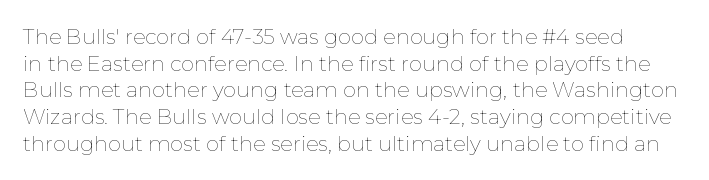
No heavy texture on the line: the type isn't bold. Just letters on the line, the space beneath them empty. The letterforms sit shoulder to shoulder at normal distance. The letters stand upright; this is a roman face. Compared with typical paragraphs, the rows here are spaced about the same.
